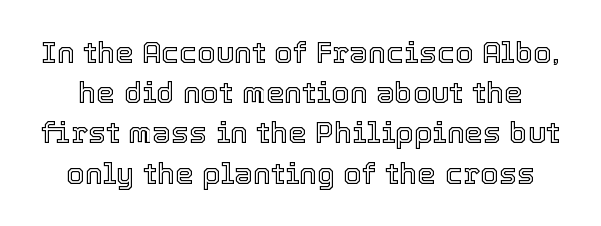
Spacing verdict: proportional, widths tailored to each character. A bare baseline throughout the passage. The axis of the letterforms is exactly vertical. In terms of leading, this rendering sits right in the middle. Does extra space separate the letters? No, they use regular spacing.
